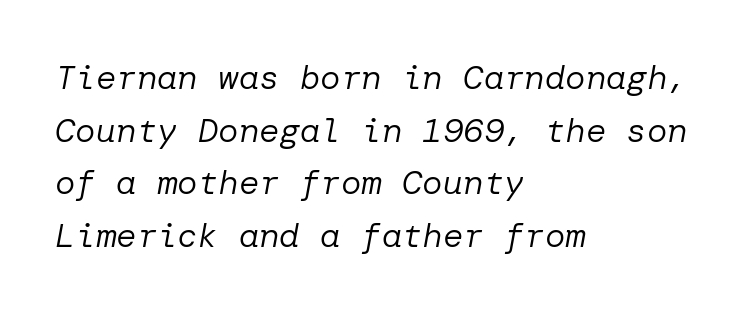
Q: Is the text bold? A: No.
Q: Is the text italic (slanted)? A: Yes, it leans right by about 10 degrees.
Q: Is the text underlined? A: No.
Q: How is the paragraph aligned? A: Left-aligned.
Q: Is the spacing between letters normal or unusually wide? A: Normal.
Q: Is the spacing between lines tight, normal or loose? A: Normal.
Q: Width (condensed, normal, or wide)? A: Normal.
Q: Stroke contrast? A: Low.
Q: x-height? A: Medium.
